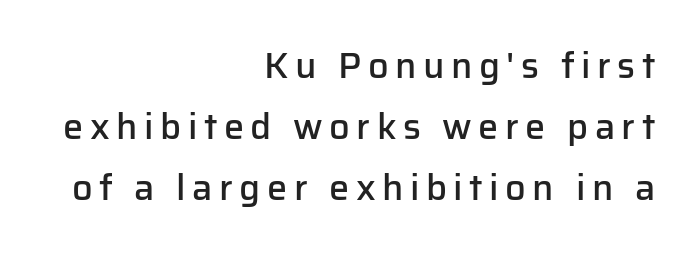
{"serif": "no", "italic": "no", "bold": "semi", "weight": "semibold", "width": "normal", "stroke_contrast": "low", "x_height": "medium", "monospaced": "no", "underline": "no", "align": "right", "line_spacing": "normal", "line_spacing_ratio": 1.69, "glyph_px": 36}
